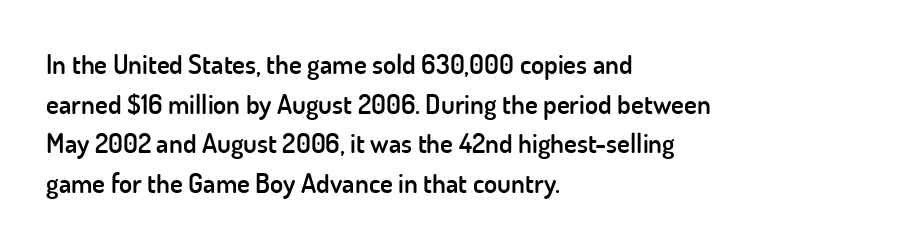
{"italic": "no", "bold": "semi", "underline": "no", "align": "left", "line_spacing": "normal", "line_spacing_ratio": 1.47, "letter_spacing": "normal", "letter_spacing_em": 0.0, "glyph_px": 27}
